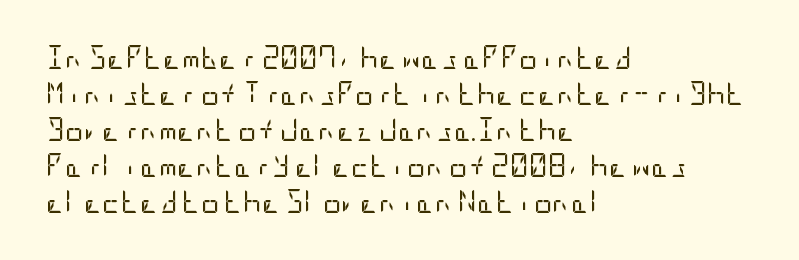
Nothing unusual about the tracking: characters are spaced as the font intends. The typesetter chose a ragged-right arrangement here. Vertical strokes here are truly vertical. In terms of leading, this rendering sits right in the middle.
